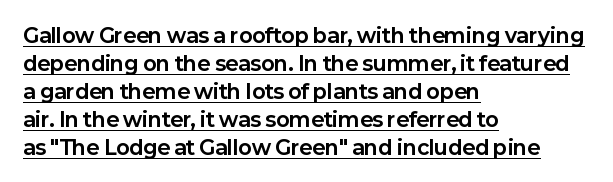
In designer terms, the underline attribute is active on this setting. A classic flush-left, rag-right setting is used for this passage. You could call the tracking neutral — neither tight nor loose. Students, observe: this is what conventionally led text looks like. Do the letters lean? They stand straight.
